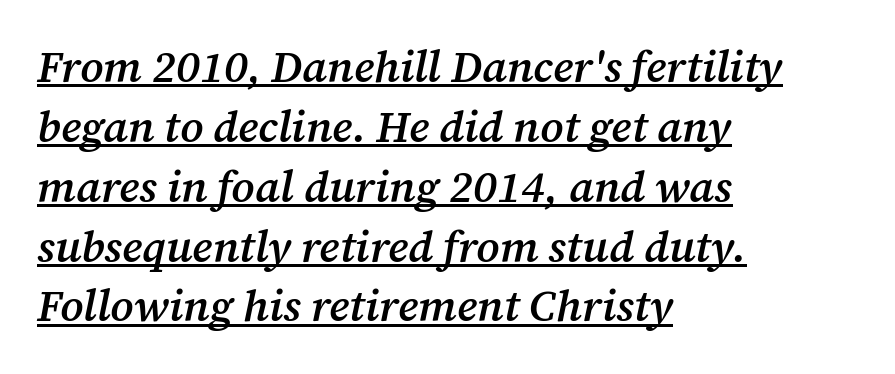
Leading: standard. Nothing unusual about the tracking: characters are spaced as the font intends. Casual observation: everything's shoved over to the left. Little horizontal feet cap the strokes, marking this as serif type. The font is running at a semibold setting, under full bold. Designer's note — italics engaged.
